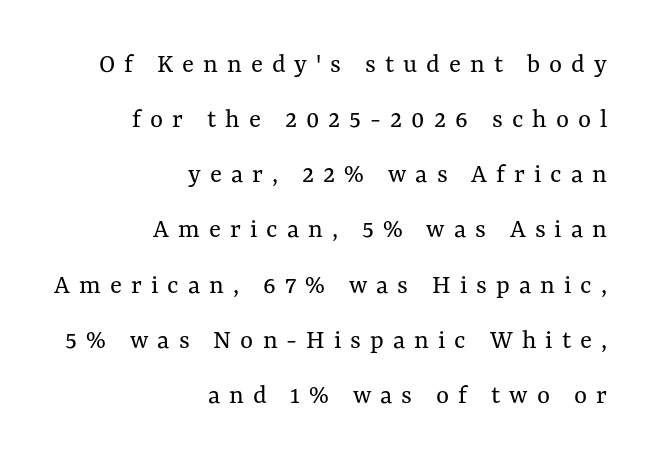
Letters rest on an invisible, unmarked baseline. The compositor pushed each line to the right boundary. Honestly, the letter spacing is so wide it's the main thing you notice. The lettering holds an erect, upright posture throughout.
